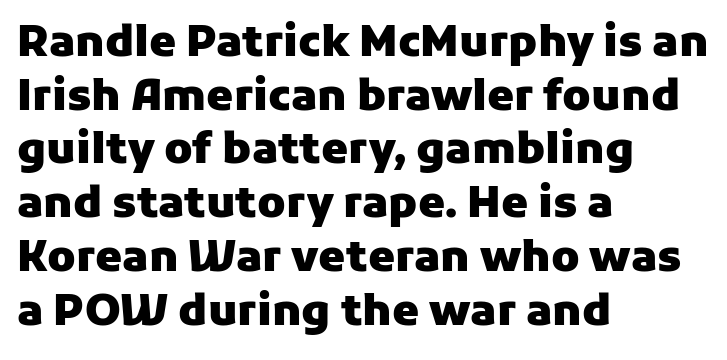
When letters stand straight like this, we call the style roman or upright. Does the copy run flush right? No — it runs flush left. The line texture is even and compact thanks to regular tracking. Bare-footed words on every line. Typographically, this falls in the sans-serif category.
